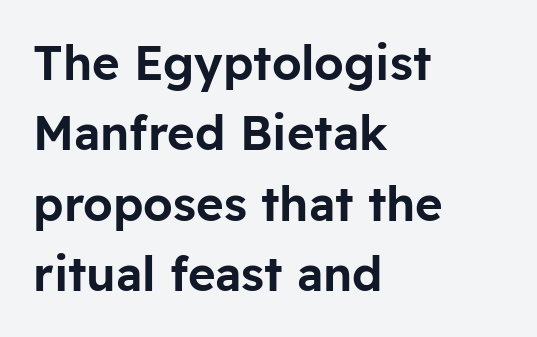
The glyphs in this specimen are sans serif. This sample has the flowing, uneven cadence of proportional lettering. Unmarked baselines from the first word to the last. A typesetter would call this leading conventional body-copy spacing. The text block is weighted toward the left margin, trailing off unevenly rightward.
